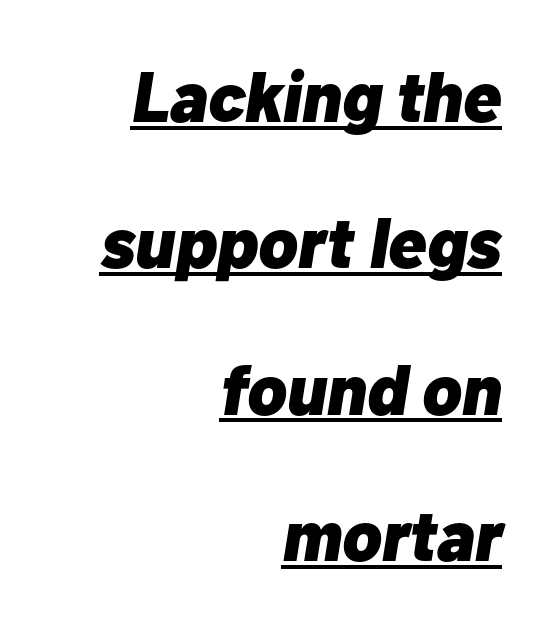
The image shows 71 px heavy type, italic (leaning right); set right-aligned, loose line spacing (2.06x), normal letter spacing, underlined; low stroke contrast and a medium x-height.
